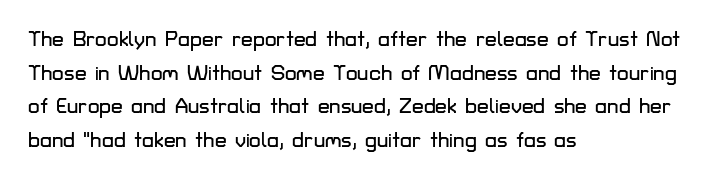
Q: Is the text italic (slanted)? A: No, it is upright.
Q: Is the text underlined? A: No.
Q: How is the paragraph aligned? A: Left-aligned.
Q: Is the spacing between letters normal or unusually wide? A: Normal.
Q: Is the spacing between lines tight, normal or loose? A: Normal.
